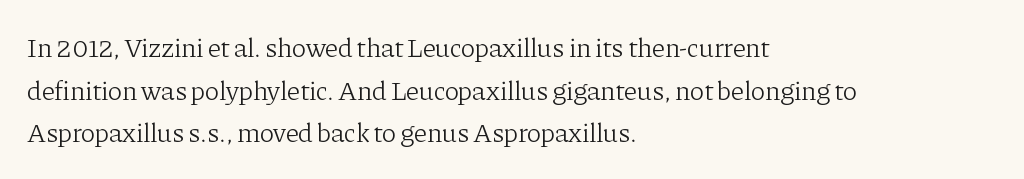
The ragged edge is on the right, which tells us the setting is flush left. Vertical strokes here are truly vertical. Heaviness? Minimal to ordinary, like unemphasized prose. Lines of text with bare space underneath.
